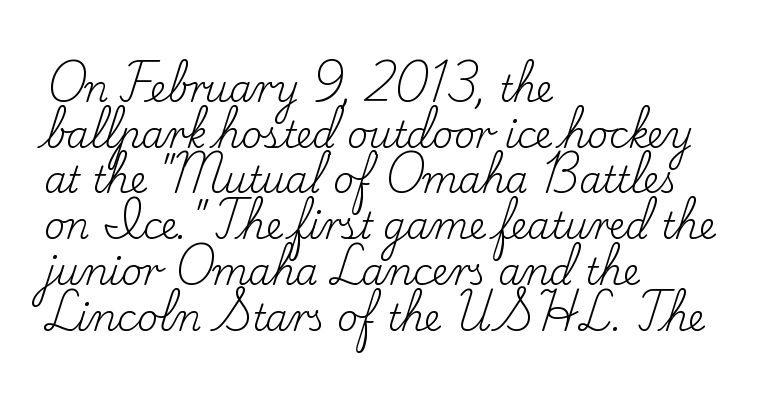
Q: Is the text bold? A: No.
Q: Is the text italic (slanted)? A: Yes.
Q: Is the typeface a serif or a sans-serif typeface? A: Serif.
Q: Is the text underlined? A: No.
Q: How is the paragraph aligned? A: Left-aligned.
Q: Is the spacing between letters normal or unusually wide? A: Normal.
Q: Is the spacing between lines tight, normal or loose? A: Normal.
Q: Width (condensed, normal, or wide)? A: Normal.
Q: Stroke contrast? A: Low.
Q: x-height? A: Small.
Q: Monospaced? A: No.
